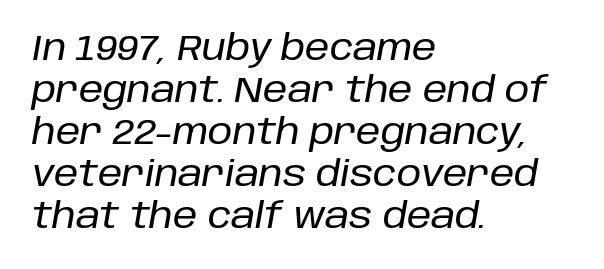
{"italic": "yes", "lean": "right", "slant_degrees": 10, "width": "normal", "stroke_contrast": "low", "x_height": "large", "monospaced": "no", "underline": "no", "align": "left", "line_spacing_ratio": 1.2, "letter_spacing": "normal", "letter_spacing_em": 0.0, "glyph_px": 35}
